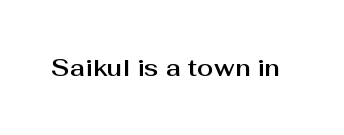
The image shows 24 px text type, upright; set normal letter spacing, not underlined.
